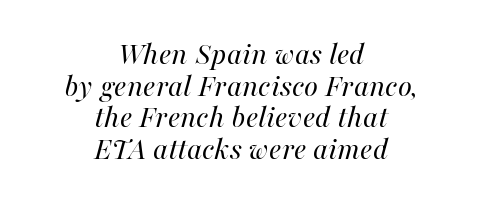
Bold? No — there's no thickening of the strokes. Descenders are the only things crossing below the line. A typesetter would mark this as italic. The horizontal fit of the characters is conventional and even. Notice how the passage keeps no hard edge, just a central spine.
